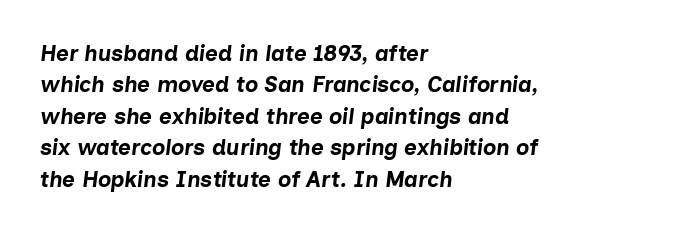
Q: Is the text bold? A: Yes.
Q: Is the text italic (slanted)? A: Yes, it leans right by about 7 degrees.
Q: Is the text underlined? A: No.
Q: How is the paragraph aligned? A: Left-aligned.
Q: Is the spacing between letters normal or unusually wide? A: Normal.
Q: Is the spacing between lines tight, normal or loose? A: Normal.
